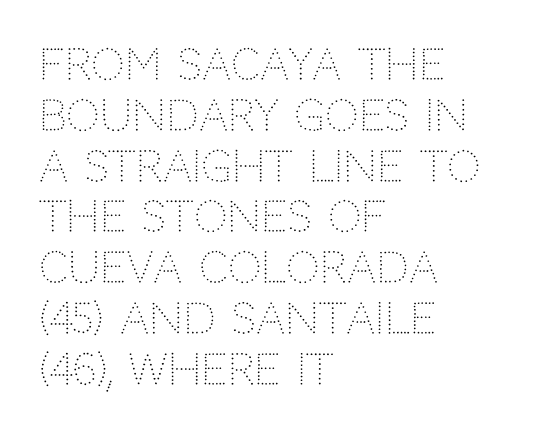
Think of a printed novel: that variable character pitch is what you see here. This is the regular roman posture of the typeface. Nobody touched the tracking dial on this one. Honestly, there is no underline to notice here at all.
